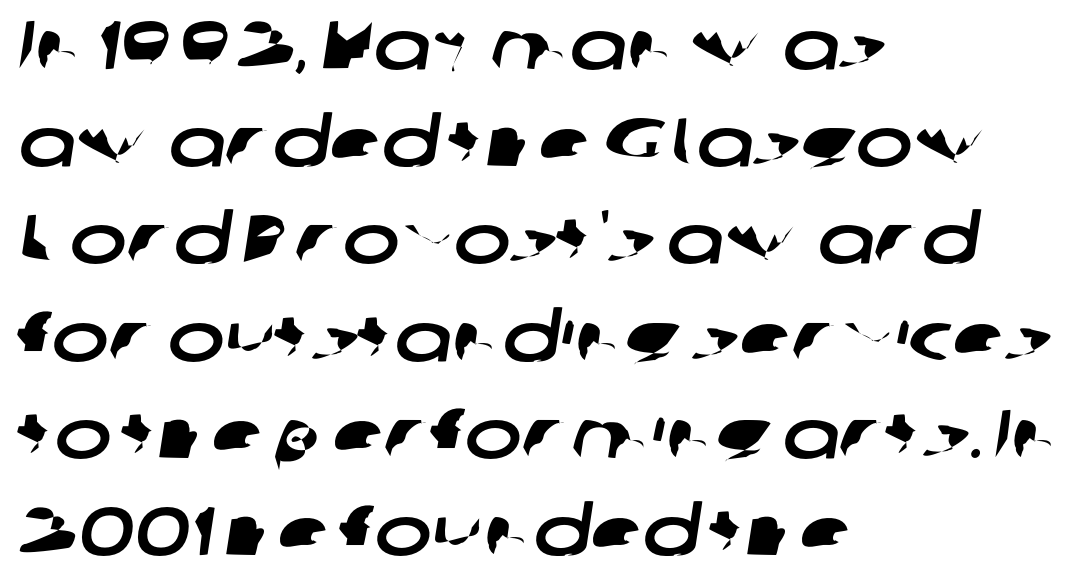
{"serif": "no", "width": "wide", "stroke_contrast": "low", "x_height": "medium", "monospaced": "no", "underline": "no", "align": "left", "line_spacing": "normal", "line_spacing_ratio": 1.43, "letter_spacing": "normal", "letter_spacing_em": 0.0, "glyph_px": 68}
